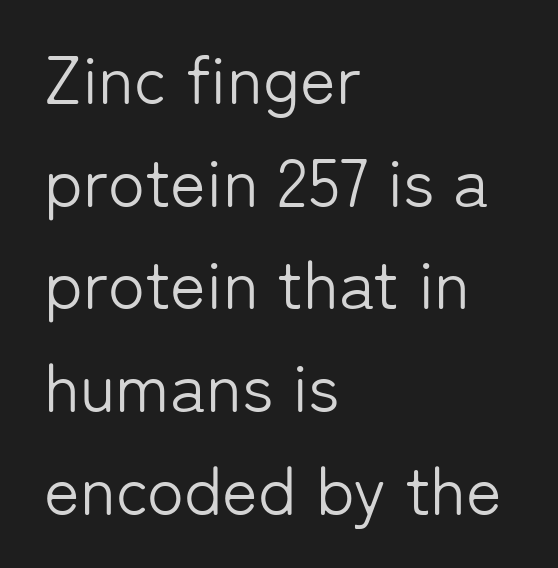
{"serif": "no", "italic": "no", "bold": "no", "weight": "light", "width": "normal", "stroke_contrast": "low", "x_height": "medium", "monospaced": "no", "underline": "no", "align": "left", "line_spacing": "normal", "line_spacing_ratio": 1.51, "letter_spacing": "normal", "letter_spacing_em": 0.0, "glyph_px": 68}
